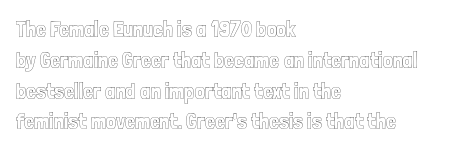
Q: Is the text italic (slanted)? A: No, it is upright.
Q: Is the text underlined? A: No.
Q: How is the paragraph aligned? A: Left-aligned.
Q: Is the spacing between letters normal or unusually wide? A: Normal.
Q: Is the spacing between lines tight, normal or loose? A: Normal.
